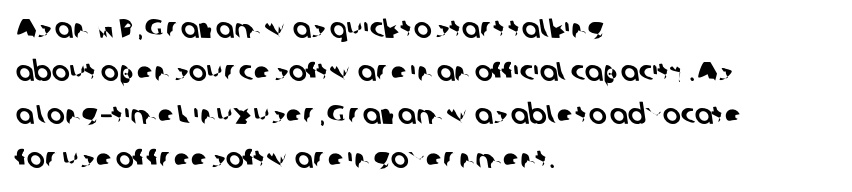
The image shows 27 px text type; set left-aligned, normal line spacing (1.6x), normal letter spacing, not underlined.
